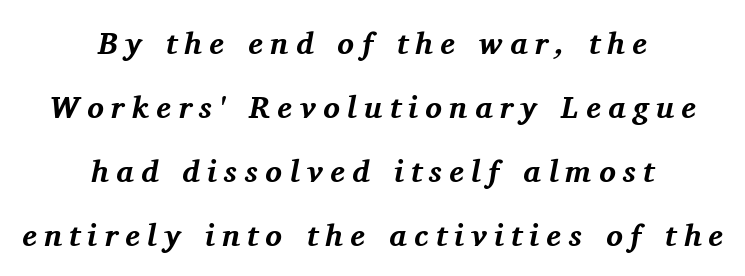
The image shows 31 px bold serif type, italic (leaning right); set centered, loose line spacing (2.06x), unusually wide letter spacing (+0.24 em), not underlined; medium stroke contrast and a medium x-height.
